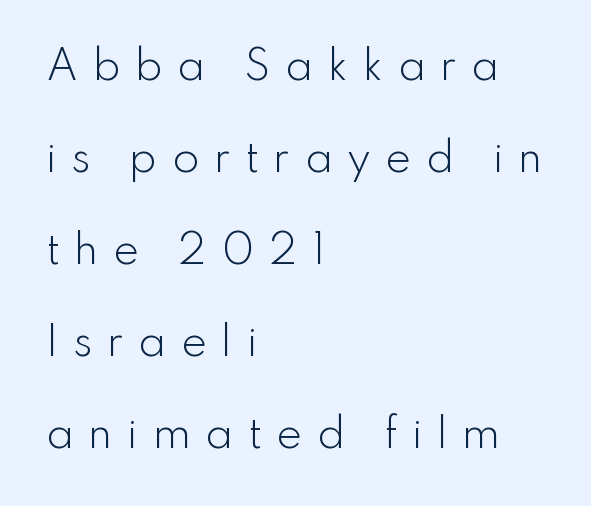
The image shows 39 px light sans-serif type, upright; set left-aligned, loose line spacing (2.36x), unusually wide letter spacing (+0.37 em), not underlined; low stroke contrast and a small x-height.
